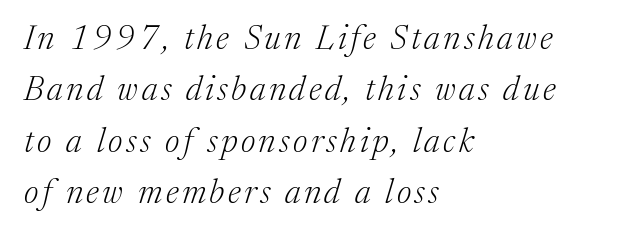
Left-aligned paragraph, ragged on the right. The typeface has the unassuming heft of standard copy or less. Leading matches the norm, producing a regular column. The strip under each line holds only bare page.
